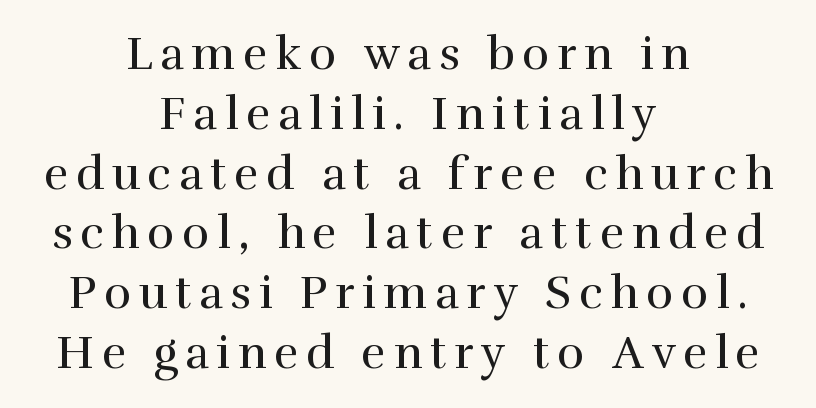
The image shows 46 px regular-weight serif type, upright; set centered, normal line spacing (1.3x), not underlined; a medium x-height.
